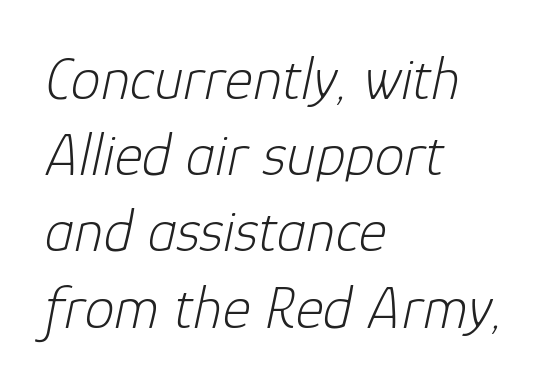
{"italic": "yes", "lean": "right", "slant_degrees": 12, "bold": "no", "weight": "light", "width": "normal", "stroke_contrast": "low", "x_height": "medium", "monospaced": "no", "underline": "no", "align": "left", "line_spacing": "normal", "line_spacing_ratio": 1.27, "letter_spacing": "normal", "letter_spacing_em": 0.0, "glyph_px": 60}
